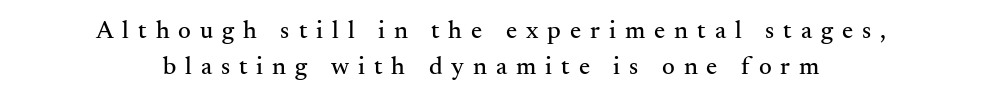
Decoration check: the copy has no underline. Do the letters lean? They stand straight. If you folded the block vertically in half, each line would mirror itself in length. Inter-character spacing is expanded well beyond the font's built-in metrics. Line spacing here is normal.
